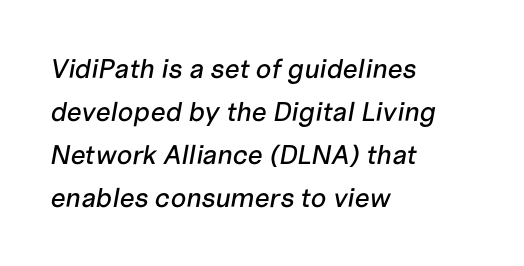
The image shows 27 px text type, italic (leaning right); set left-aligned, normal line spacing (1.59x), normal letter spacing, not underlined.
